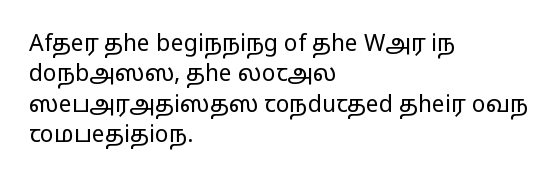
The image shows 23 px text type, upright; set left-aligned, normal line spacing (1.32x), normal letter spacing, not underlined.
